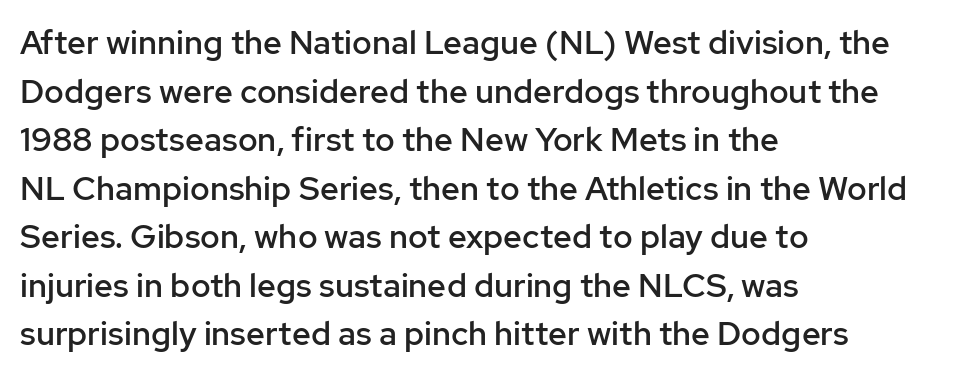
{"serif": "no", "italic": "no", "bold": "semi", "weight": "semibold", "width": "normal", "stroke_contrast": "low", "x_height": "medium", "monospaced": "no", "underline": "no", "align": "left", "line_spacing": "normal", "line_spacing_ratio": 1.47, "letter_spacing": "normal", "letter_spacing_em": 0.0, "glyph_px": 33}
